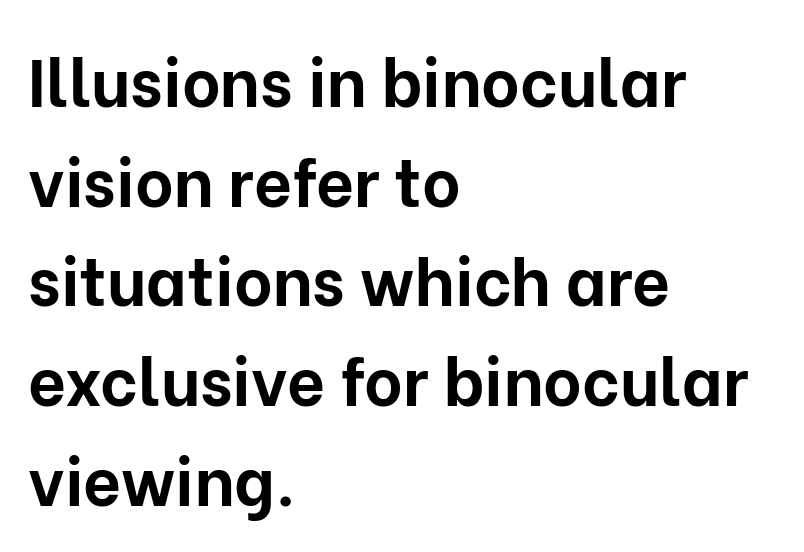
Q: Is the text bold? A: Yes.
Q: Is the text italic (slanted)? A: No, it is upright.
Q: Is the typeface a serif or a sans-serif typeface? A: Sans-serif.
Q: Is the text underlined? A: No.
Q: How is the paragraph aligned? A: Left-aligned.
Q: Is the spacing between letters normal or unusually wide? A: Normal.
Q: Is the spacing between lines tight, normal or loose? A: Normal.
Q: Width (condensed, normal, or wide)? A: Normal.
Q: Stroke contrast? A: Low.
Q: x-height? A: Medium.
Q: Monospaced? A: No.
